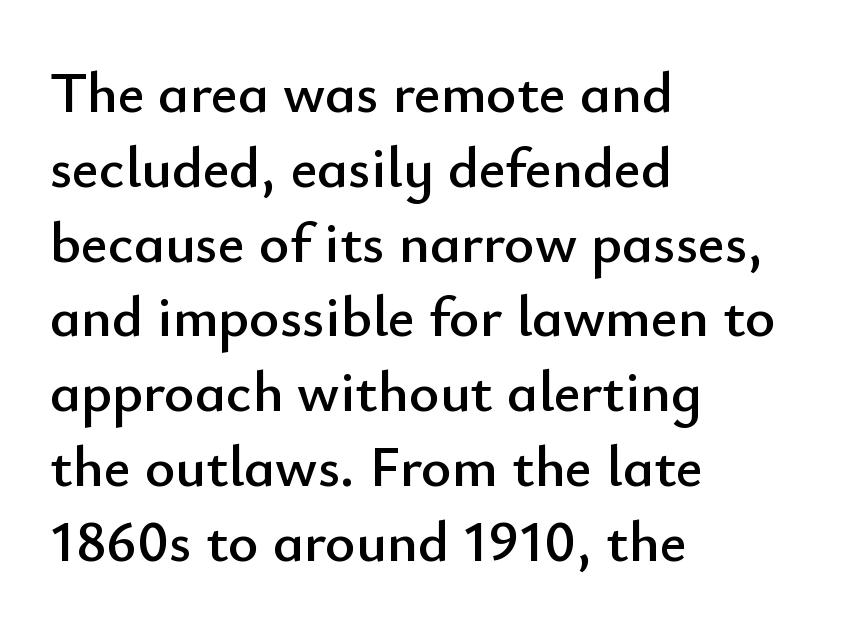
{"serif": "no", "italic": "no", "width": "normal", "stroke_contrast": "low", "x_height": "small", "monospaced": "no", "underline": "no", "align": "left", "line_spacing": "normal", "line_spacing_ratio": 1.29, "letter_spacing": "normal", "letter_spacing_em": 0.0, "glyph_px": 58}
